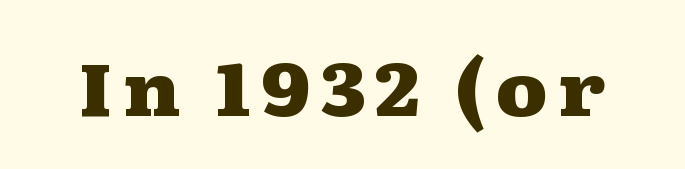
Serifs: yes, visible at the terminals of the letterforms. Characters remain perfectly vertical along every line. The letters advance in unequal steps, a hallmark of proportional type. In terms of weight, the rendering is a true, heavy bold.
